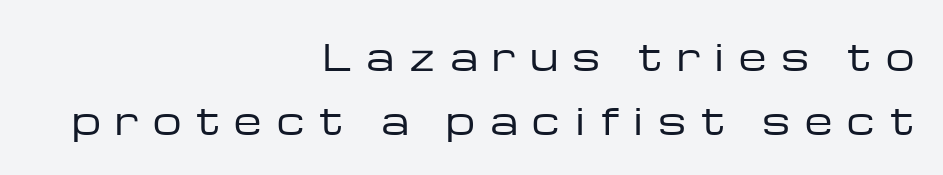
Nothing heavy about these letters — not bold at all. Decoration check: the copy has no underline. Spacing verdict: proportional, widths tailored to each character. The text block is weighted toward the right margin, trailing off unevenly leftward. The letters carry no serifs — their stems end cleanly without finishing strokes.
